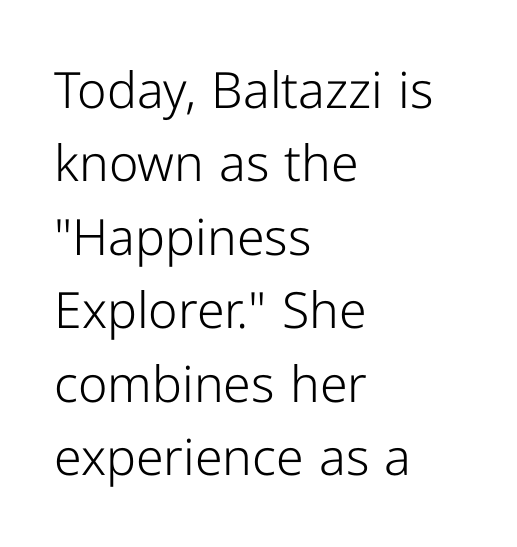
Serif or sans? Sans — the stroke terminals are bare. Letter spacing: default. You could not count columns in this text — the font is proportionally spaced. What's the leading like? Ordinary, nothing unusual.
